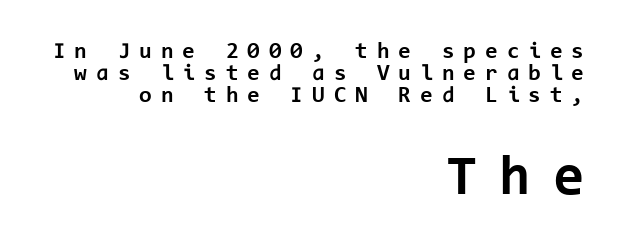
{"serif": "no", "italic": "no", "bold": "yes", "weight": "bold", "width": "normal", "stroke_contrast": "low", "x_height": "medium", "monospaced": "yes", "underline": "no", "align": "right", "line_spacing": "tight", "line_spacing_ratio": 0.95, "letter_spacing": "wide", "letter_spacing_em": 0.39, "larger_block": "second", "size_ratio": 2.48, "glyph_px": 57}
